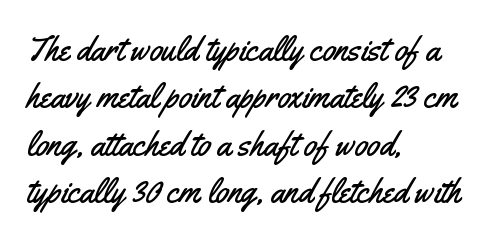
{"serif": "no", "width": "condensed", "stroke_contrast": "medium", "x_height": "small", "monospaced": "no", "underline": "no", "align": "left", "line_spacing": "normal", "line_spacing_ratio": 1.39, "letter_spacing": "normal", "letter_spacing_em": 0.0, "glyph_px": 34}
